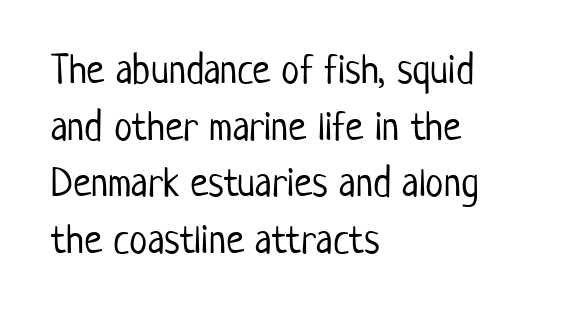
The image shows 41 px light, condensed sans-serif type, upright; set left-aligned, normal line spacing (1.38x), normal letter spacing, not underlined; low stroke contrast and a medium x-height.
